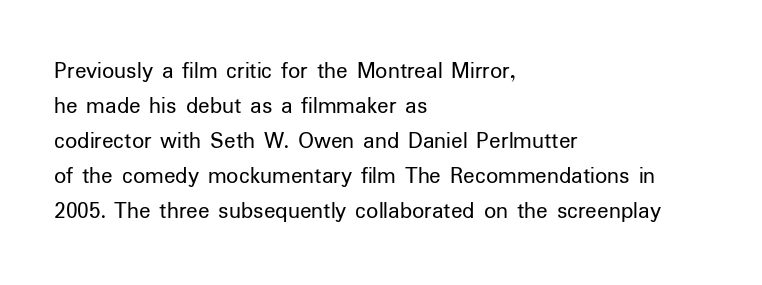
The image shows 24 px text type, upright; set left-aligned, normal line spacing (1.46x), normal letter spacing, not underlined.
